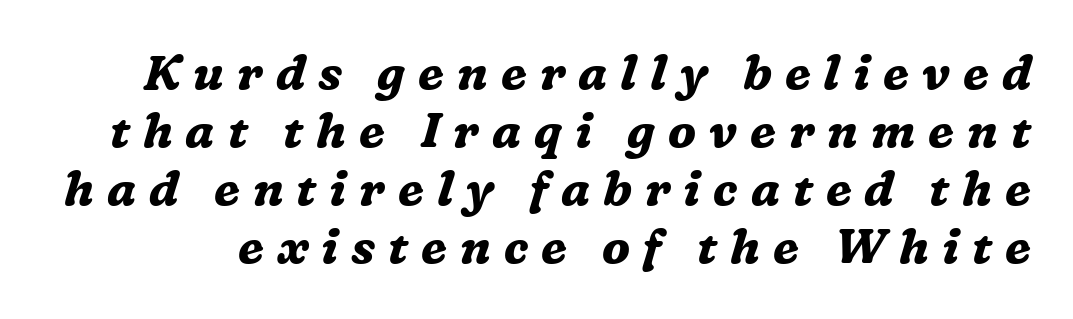
{"serif": "yes", "italic": "yes", "lean": "right", "slant_degrees": 16, "bold": "yes", "weight": "bold", "width": "normal", "stroke_contrast": "medium", "x_height": "medium", "monospaced": "no", "underline": "no", "line_spacing_ratio": 1.21, "letter_spacing": "wide", "letter_spacing_em": 0.27, "glyph_px": 48}
